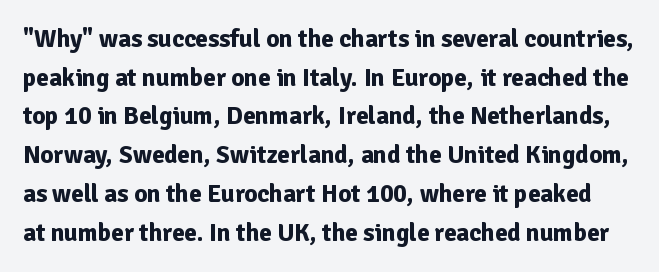
{"italic": "no", "bold": "yes", "underline": "no", "line_spacing": "normal", "line_spacing_ratio": 1.55, "letter_spacing": "normal", "letter_spacing_em": 0.0, "glyph_px": 25}
